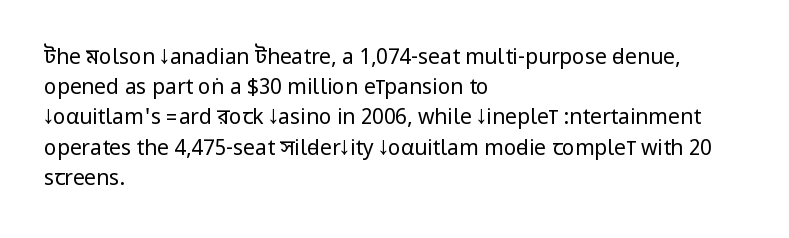
Regarding leading, the lines here are spaced in the standard way. Underline: absent. A classic flush-left, rag-right setting is used for this passage. Every character sits straight up, as roman type does.
